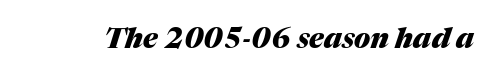
{"italic": "yes", "lean": "right", "slant_degrees": 17, "bold": "yes", "weight": "heavy", "width": "normal", "stroke_contrast": "medium", "x_height": "medium", "monospaced": "no", "underline": "no", "letter_spacing": "normal", "letter_spacing_em": 0.0, "glyph_px": 28}
